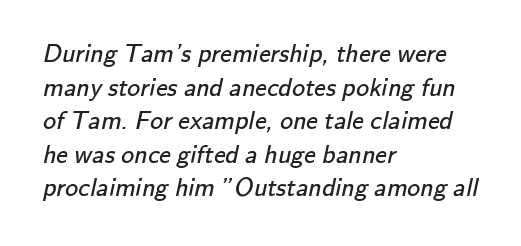
The image shows 26 px text type; set left-aligned, normal line spacing (1.29x), normal letter spacing, not underlined.
